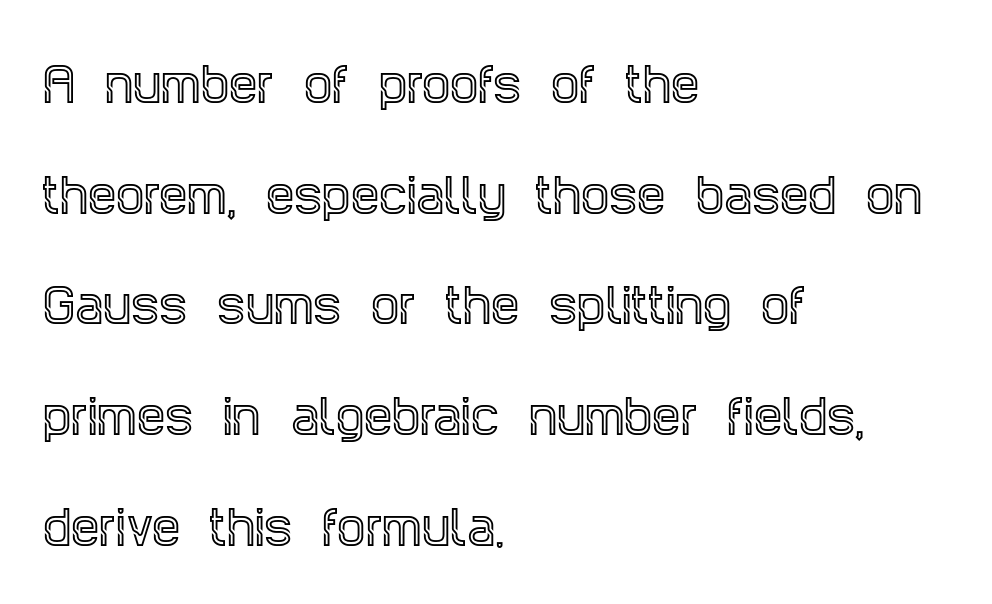
The gaps between neighbouring characters are ordinary and unremarkable. Just letters on the line, the space beneath them empty. Spacing verdict: proportional, widths tailored to each character. Every row of glyphs begins at an identical x-position on the left.
